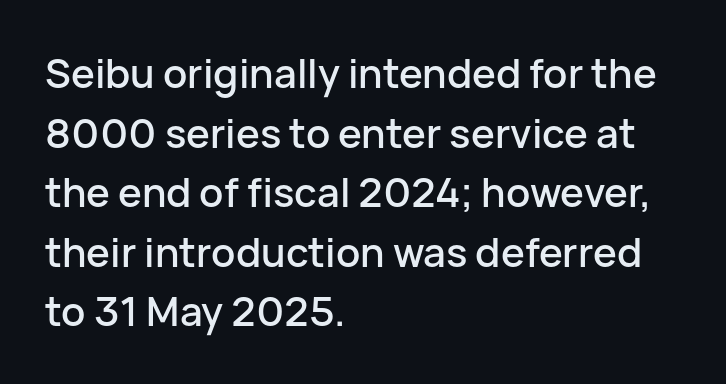
A sans-serif font was chosen for this passage. Does the copy run flush right? No — it runs flush left. Leading: standard. Do the letters lean? They stand straight. The foot of each line stays bare and open.
